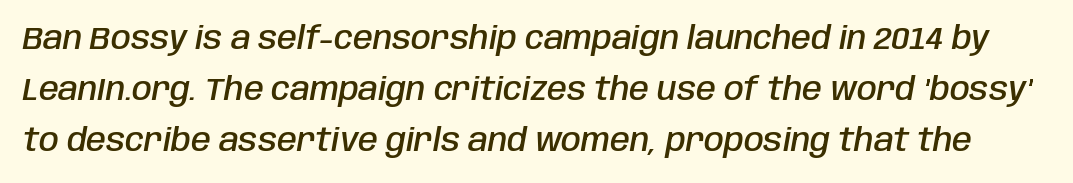
Words appear dense and cohesive because spacing is normal. Spacing verdict: proportional, widths tailored to each character. What's the leading like? Ordinary, nothing unusual. Look at the stroke-to-counter ratio: somewhat heavy, a semibold. Letters rest on an invisible, unmarked baseline.
